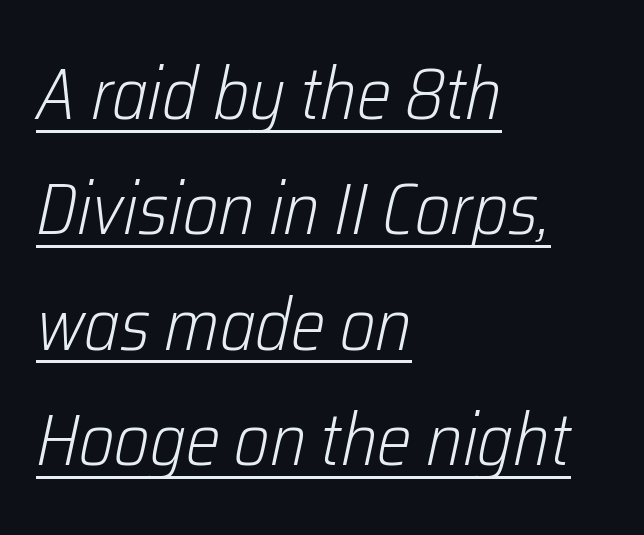
The image shows 73 px light, condensed type, italic (leaning right); set left-aligned, normal line spacing (1.58x), normal letter spacing, underlined; low stroke contrast and a medium x-height.
